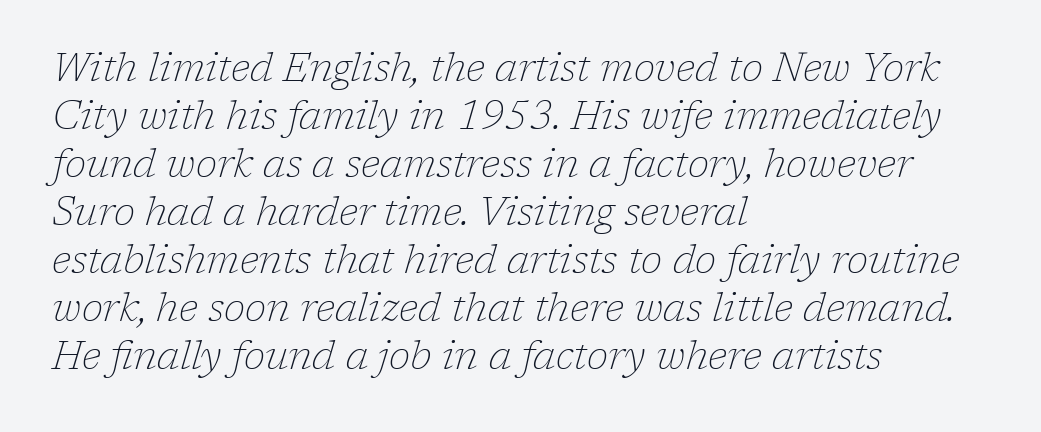
Q: Is the text bold? A: No.
Q: Is the text italic (slanted)? A: Yes, it leans right by about 17 degrees.
Q: Is the typeface a serif or a sans-serif typeface? A: Serif.
Q: Is the text underlined? A: No.
Q: How is the paragraph aligned? A: Left-aligned.
Q: Is the spacing between letters normal or unusually wide? A: Normal.
Q: Width (condensed, normal, or wide)? A: Normal.
Q: Stroke contrast? A: Low.
Q: x-height? A: Medium.
Q: Monospaced? A: No.
